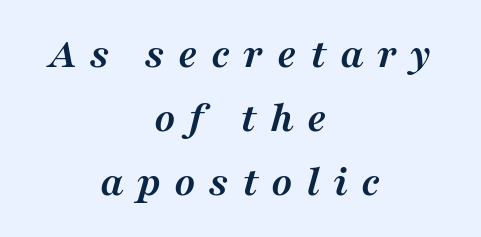
Q: Is the text bold? A: Yes.
Q: Is the text italic (slanted)? A: Yes, it leans right by about 16 degrees.
Q: Is the typeface a serif or a sans-serif typeface? A: Serif.
Q: Is the text underlined? A: No.
Q: How is the paragraph aligned? A: Centered.
Q: Is the spacing between letters normal or unusually wide? A: Unusually wide.
Q: Is the spacing between lines tight, normal or loose? A: Normal.
Q: Width (condensed, normal, or wide)? A: Normal.
Q: Stroke contrast? A: Medium.
Q: x-height? A: Medium.
Q: Monospaced? A: No.
